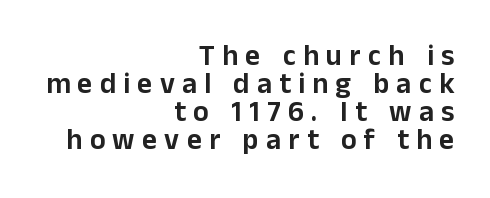
Leading is clearly below the norm, producing a dense column. Posture: vertical. A typesetter would call this proportional, since set widths differ per character. Visually the block forms a straight wall on the right and a jagged coastline on the left. The rendering inserts visible extra space after every character.
